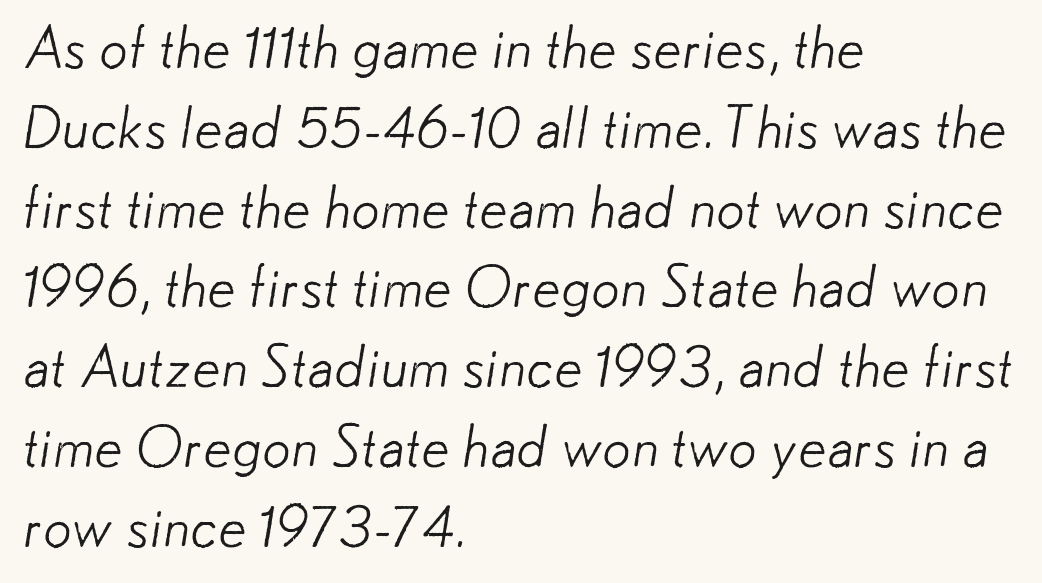
{"serif": "no", "bold": "no", "weight": "light", "width": "normal", "stroke_contrast": "low", "x_height": "small", "monospaced": "no", "underline": "no", "align": "left", "line_spacing": "normal", "line_spacing_ratio": 1.4, "letter_spacing": "normal", "letter_spacing_em": 0.0, "glyph_px": 57}
